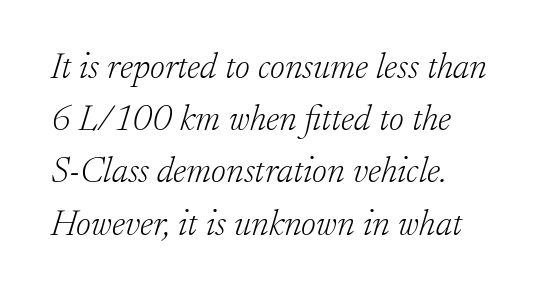
{"serif": "yes", "italic": "yes", "lean": "right", "slant_degrees": 17, "bold": "no", "weight": "light", "width": "normal", "stroke_contrast": "low", "x_height": "small", "monospaced": "no", "underline": "no", "align": "left", "line_spacing": "normal", "line_spacing_ratio": 1.45, "letter_spacing": "normal", "letter_spacing_em": 0.0, "glyph_px": 36}
